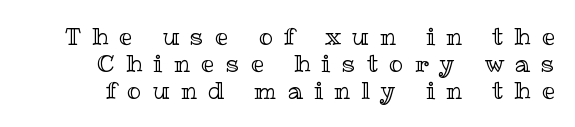
Q: Is the text italic (slanted)? A: No, it is upright.
Q: Is the text underlined? A: No.
Q: Is the spacing between letters normal or unusually wide? A: Unusually wide.
Q: Is the spacing between lines tight, normal or loose? A: Tight.
